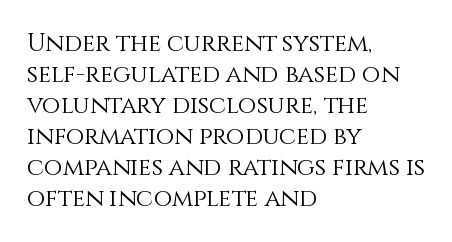
These lines keep a tight, regular rhythm from letter to letter. Notice how descenders clear the ascenders below comfortably — that's standard leading. These lines were composed using upright roman letters. One-word summary of the alignment: left. Nobody drew a line under any word here. The typesetting does not lean heavy: it is not bold.
